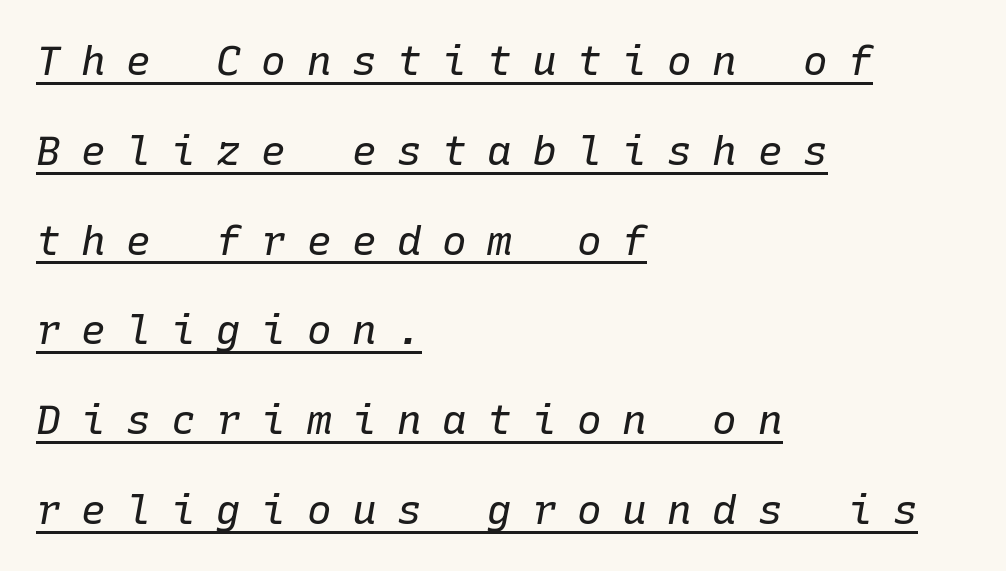
The image shows 41 px regular-weight type, italic (leaning right), monospaced; set left-aligned, loose line spacing (2.19x), unusually wide letter spacing (+0.5 em), underlined; low stroke contrast and a medium x-height.
